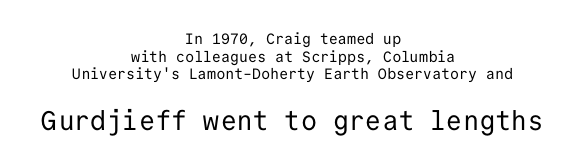
Glance below the letters and you will spot only blank space. The letters sit at their default tracking, neither squeezed nor spread. This sample is center-justified, so both line endings float freely. Does the bottom block carry the larger type? Yes, it does.
